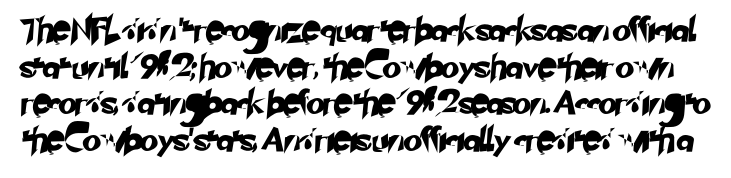
The image shows 24 px text type; set normal line spacing (1.53x), normal letter spacing, not underlined.
